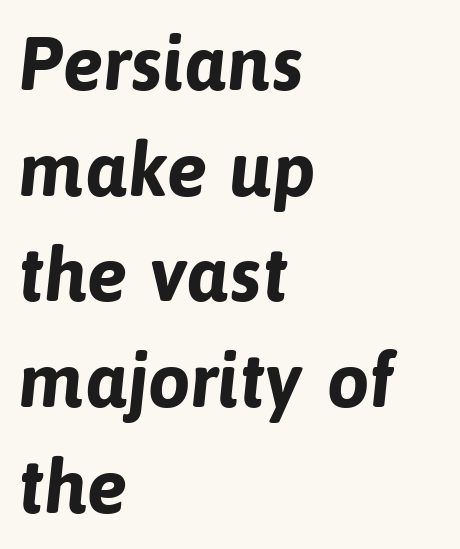
{"serif": "no", "bold": "yes", "weight": "bold", "width": "normal", "stroke_contrast": "low", "x_height": "medium", "monospaced": "no", "underline": "no", "align": "left", "line_spacing": "normal", "line_spacing_ratio": 1.39, "letter_spacing": "normal", "letter_spacing_em": 0.0, "glyph_px": 76}
